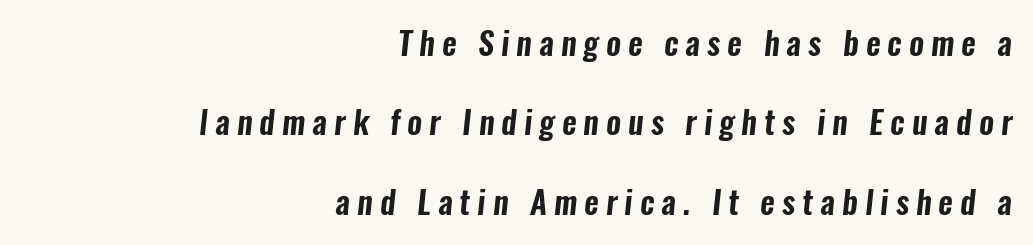
The image shows 32 px condensed sans-serif type; set right-aligned, loose line spacing (2.48x), unusually wide letter spacing (+0.22 em), not underlined; low stroke contrast and a medium x-height.
